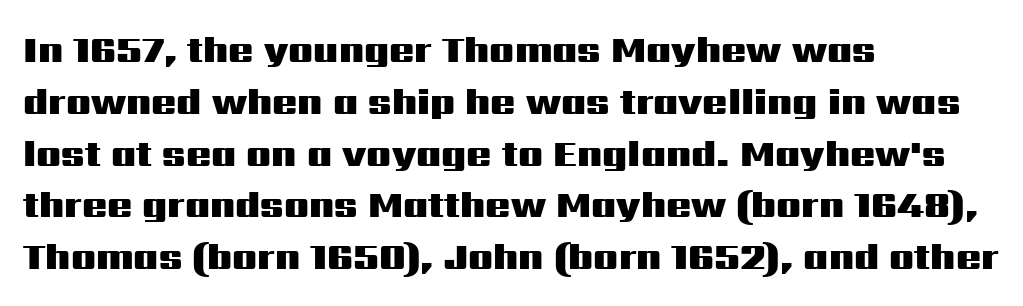
The image shows 37 px heavy, wide sans-serif type, upright; set left-aligned, normal line spacing (1.4x), normal letter spacing, not underlined; medium stroke contrast and a medium x-height.
